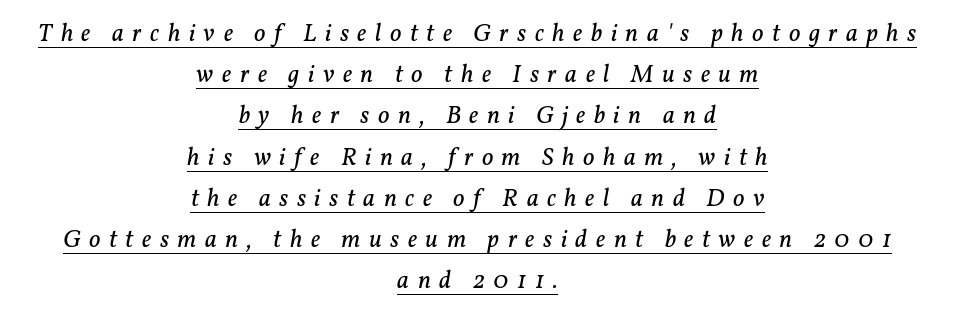
Q: Is the text bold? A: No.
Q: Is the text italic (slanted)? A: Yes, it leans right by about 11 degrees.
Q: Is the text underlined? A: Yes.
Q: How is the paragraph aligned? A: Centered.
Q: Is the spacing between letters normal or unusually wide? A: Unusually wide.
Q: Is the spacing between lines tight, normal or loose? A: Normal.
